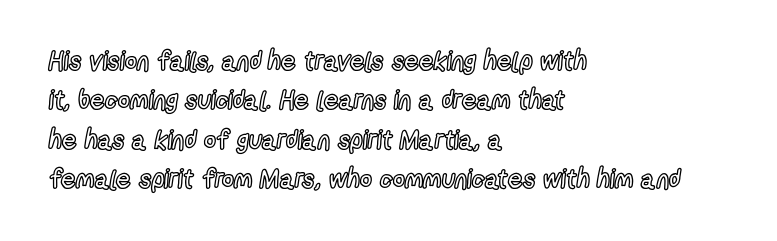
{"underline": "no", "align": "left", "line_spacing": "normal", "line_spacing_ratio": 1.51, "letter_spacing": "normal", "letter_spacing_em": 0.0, "glyph_px": 26}
